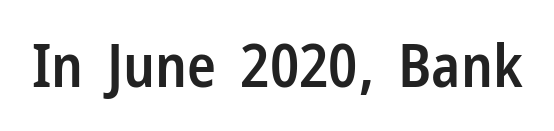
{"serif": "no", "italic": "no", "bold": "semi", "weight": "semibold", "width": "condensed", "stroke_contrast": "low", "x_height": "medium", "monospaced": "no", "underline": "no", "letter_spacing": "normal", "letter_spacing_em": 0.0, "glyph_px": 60}
